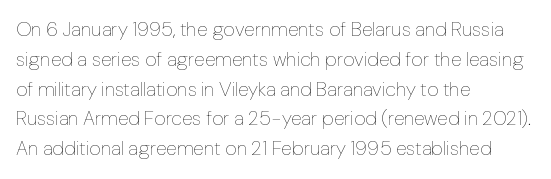
{"italic": "no", "bold": "no", "underline": "no", "align": "left", "line_spacing": "normal", "line_spacing_ratio": 1.49, "letter_spacing": "normal", "letter_spacing_em": 0.0, "glyph_px": 20}
